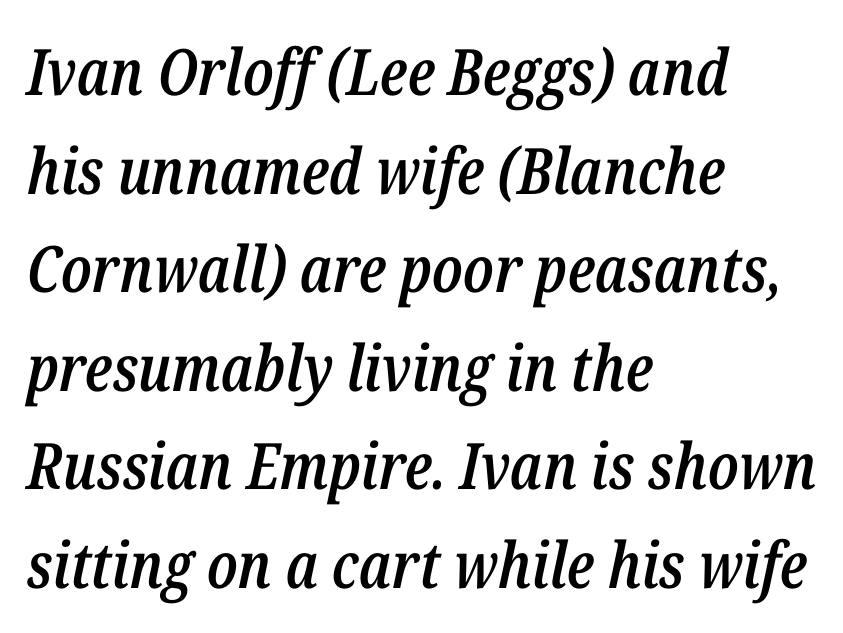
Q: Is the text bold? A: Semi-bold.
Q: Is the text italic (slanted)? A: Yes, it leans right by about 12 degrees.
Q: Is the text underlined? A: No.
Q: How is the paragraph aligned? A: Left-aligned.
Q: Is the spacing between letters normal or unusually wide? A: Normal.
Q: Is the spacing between lines tight, normal or loose? A: Normal.
Q: Width (condensed, normal, or wide)? A: Condensed.
Q: Stroke contrast? A: Low.
Q: x-height? A: Medium.
Q: Monospaced? A: No.
